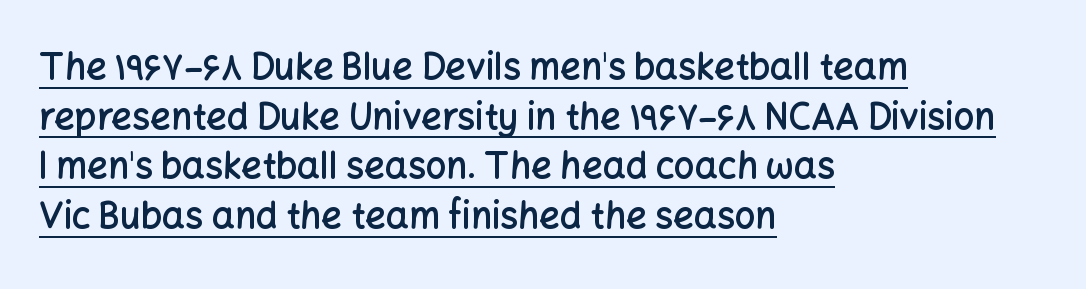
{"serif": "no", "italic": "no", "bold": "semi", "weight": "semibold", "width": "normal", "stroke_contrast": "low", "x_height": "medium", "monospaced": "no", "underline": "yes", "align": "left", "line_spacing": "normal", "line_spacing_ratio": 1.38, "letter_spacing": "normal", "letter_spacing_em": 0.0, "glyph_px": 36}
